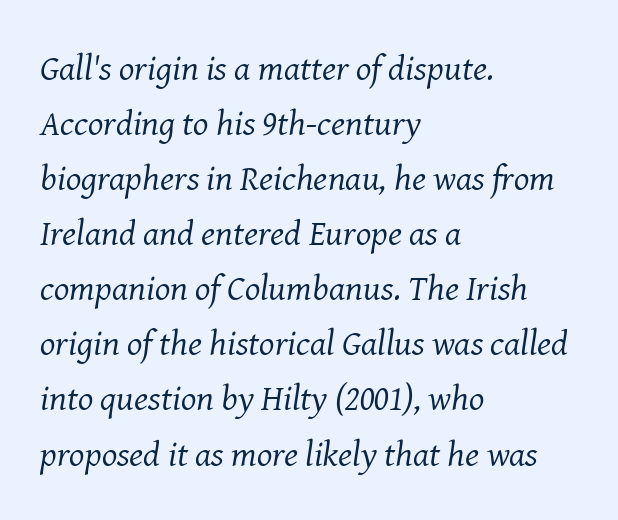
{"serif": "yes", "italic": "yes", "lean": "right", "slant_degrees": 8, "bold": "no", "weight": "regular", "width": "normal", "stroke_contrast": "medium", "x_height": "medium", "monospaced": "no", "underline": "no", "align": "left", "line_spacing": "normal", "line_spacing_ratio": 1.53, "letter_spacing": "normal", "letter_spacing_em": 0.0, "glyph_px": 36}
